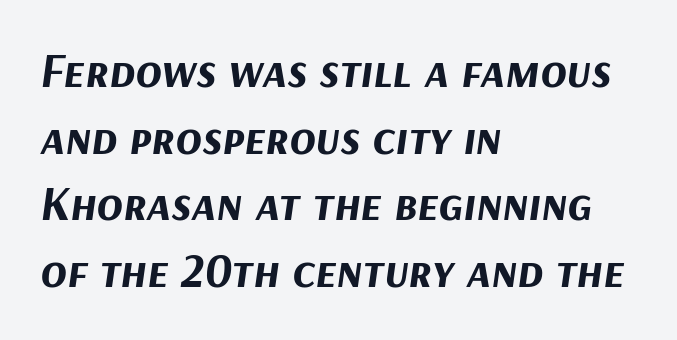
Q: Is the text bold? A: Yes.
Q: Is the text italic (slanted)? A: Yes, it leans right by about 9 degrees.
Q: Is the text underlined? A: No.
Q: How is the paragraph aligned? A: Left-aligned.
Q: Is the spacing between letters normal or unusually wide? A: Normal.
Q: Is the spacing between lines tight, normal or loose? A: Normal.
Q: Width (condensed, normal, or wide)? A: Normal.
Q: Stroke contrast? A: Medium.
Q: x-height? A: Medium.
Q: Monospaced? A: No.
